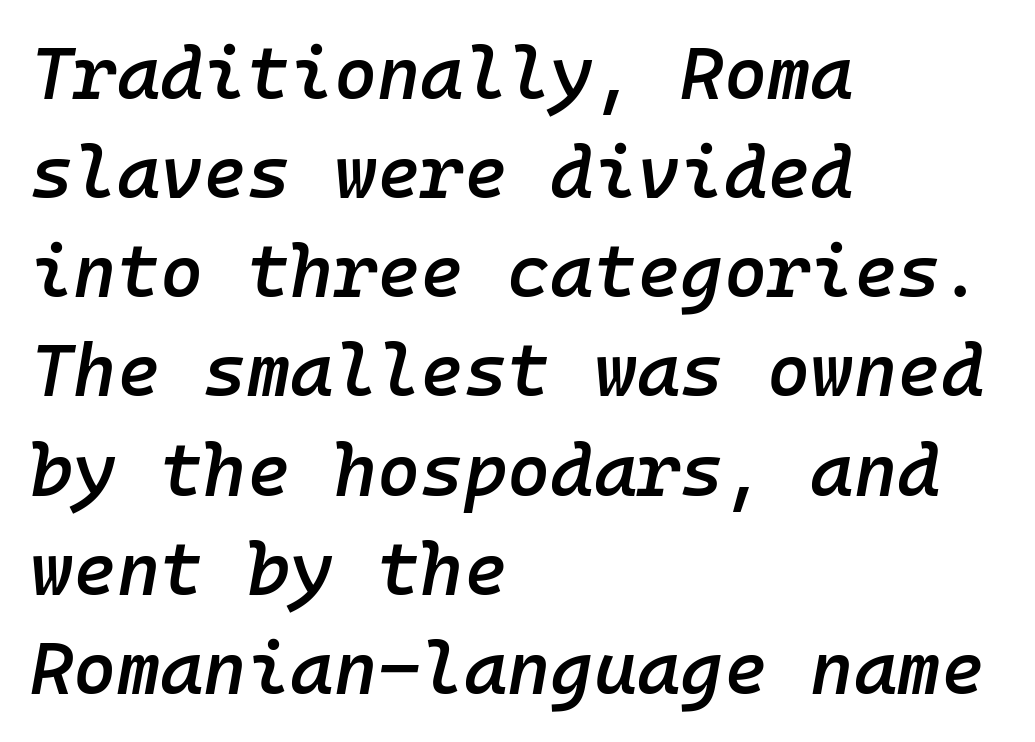
The image shows 74 px semibold type, italic (leaning right), monospaced; set left-aligned, normal line spacing (1.34x), normal letter spacing, not underlined; low stroke contrast and a medium x-height.
